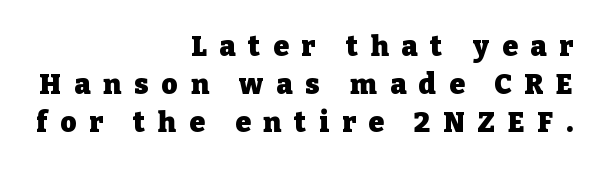
Is this a fixed-width face? No — the glyphs have proportional, varying widths. You could only call the tracking loose — the letters float apart. Evenly set lines give the paragraph a standard silhouette. The passage shown is emphatically bold. A bare baseline throughout the passage. Check where the strokes stop: tiny serifs finish them off.
